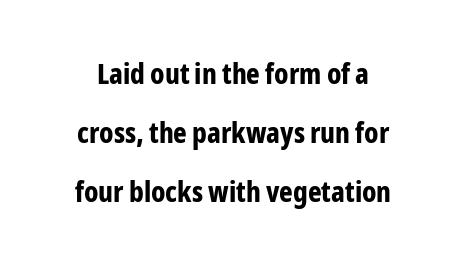
Q: Is the text bold? A: Yes.
Q: Is the text italic (slanted)? A: No, it is upright.
Q: Is the typeface a serif or a sans-serif typeface? A: Sans-serif.
Q: Is the text underlined? A: No.
Q: Is the spacing between letters normal or unusually wide? A: Normal.
Q: Is the spacing between lines tight, normal or loose? A: Loose.
Q: Width (condensed, normal, or wide)? A: Condensed.
Q: Stroke contrast? A: Low.
Q: x-height? A: Medium.
Q: Monospaced? A: No.
